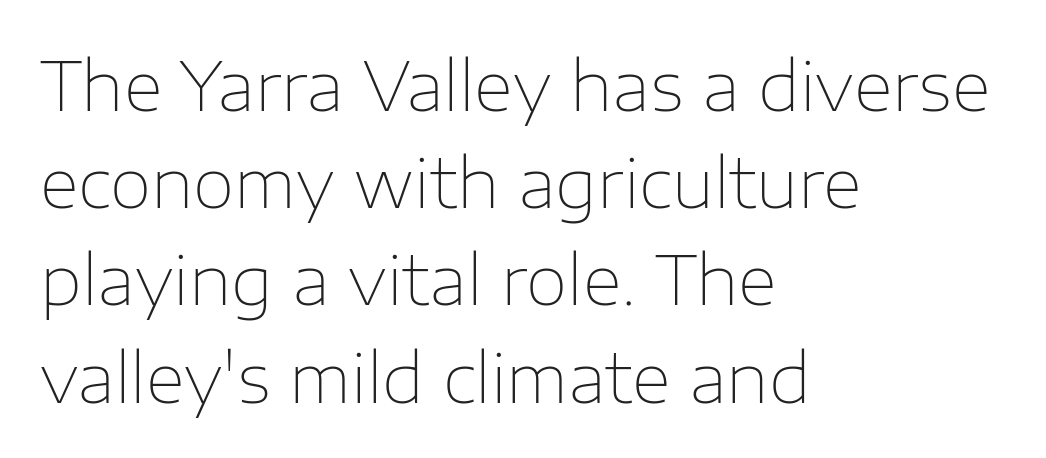
The image shows 68 px thin sans-serif type, upright; set left-aligned, normal line spacing (1.43x), normal letter spacing, not underlined; low stroke contrast and a medium x-height.
